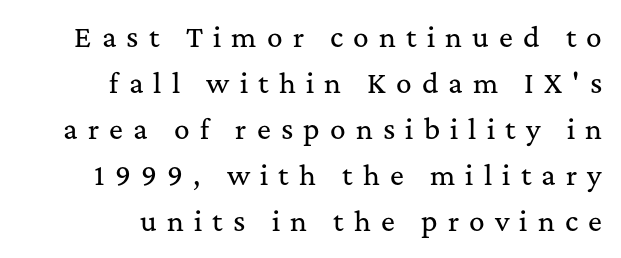
Q: Is the text italic (slanted)? A: No, it is upright.
Q: Is the text underlined? A: No.
Q: How is the paragraph aligned? A: Right-aligned.
Q: Is the spacing between letters normal or unusually wide? A: Unusually wide.
